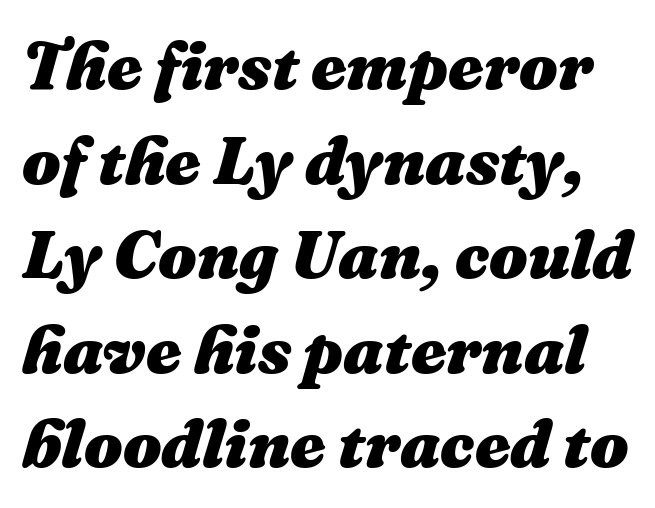
Has an underline been added? It has not. The gaps between neighbouring characters are ordinary and unremarkable. Every letter is thick-stroked: bold, no question. The letters advance in unequal steps, a hallmark of proportional type. One glance says typical: line gaps are just what's usual. In terms of posture, this sample is oblique.
